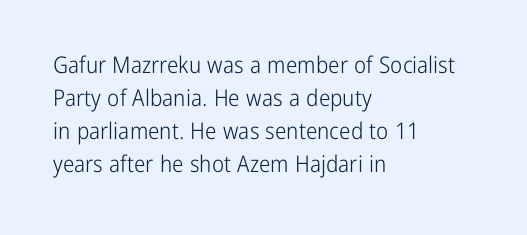
Does extra space separate the letters? No, they use regular spacing. The rendering anchors every line to the left-hand side. The axis of the letterforms is exactly vertical. These lines sit exactly where default settings would place them. Ink coverage per letter is moderate at most. Bare-footed words on every line.
